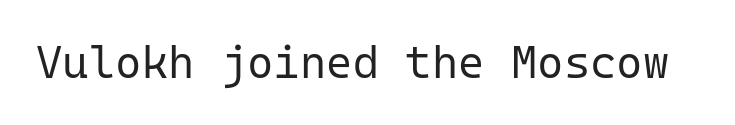
Monospaced: the letters line up in strict vertical columns. Nobody touched the tracking dial on this one. Weight: in the light-to-regular range. Anything drawn beneath the words? Only blank space.
